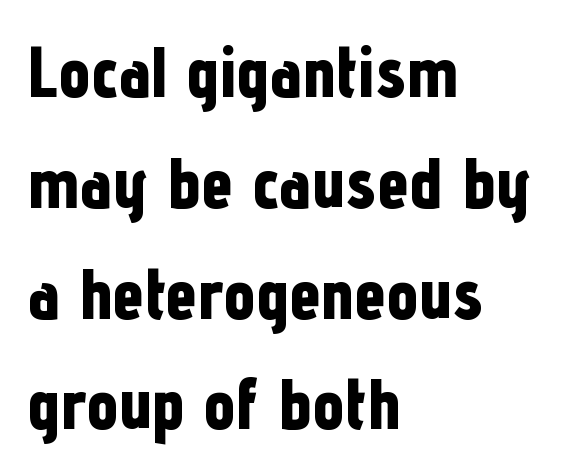
Q: Is the text bold? A: Yes.
Q: Is the text italic (slanted)? A: No, it is upright.
Q: Is the typeface a serif or a sans-serif typeface? A: Sans-serif.
Q: Is the text underlined? A: No.
Q: How is the paragraph aligned? A: Left-aligned.
Q: Is the spacing between letters normal or unusually wide? A: Normal.
Q: Is the spacing between lines tight, normal or loose? A: Normal.
Q: Width (condensed, normal, or wide)? A: Condensed.
Q: Stroke contrast? A: Low.
Q: x-height? A: Medium.
Q: Monospaced? A: No.
